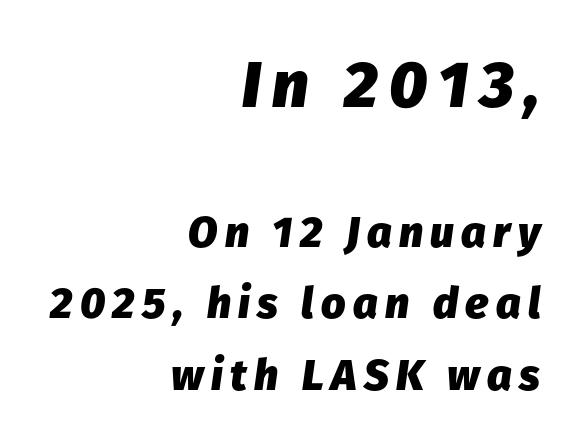
Line spacing here is normal. Every row of glyphs terminates at an identical x-position on the right. Only glyphs here, with clear space below each row. Character widths vary here, with narrow letters taking less room than wide ones. Is the type slanted? Yes — the strokes lean at a clear angle.
